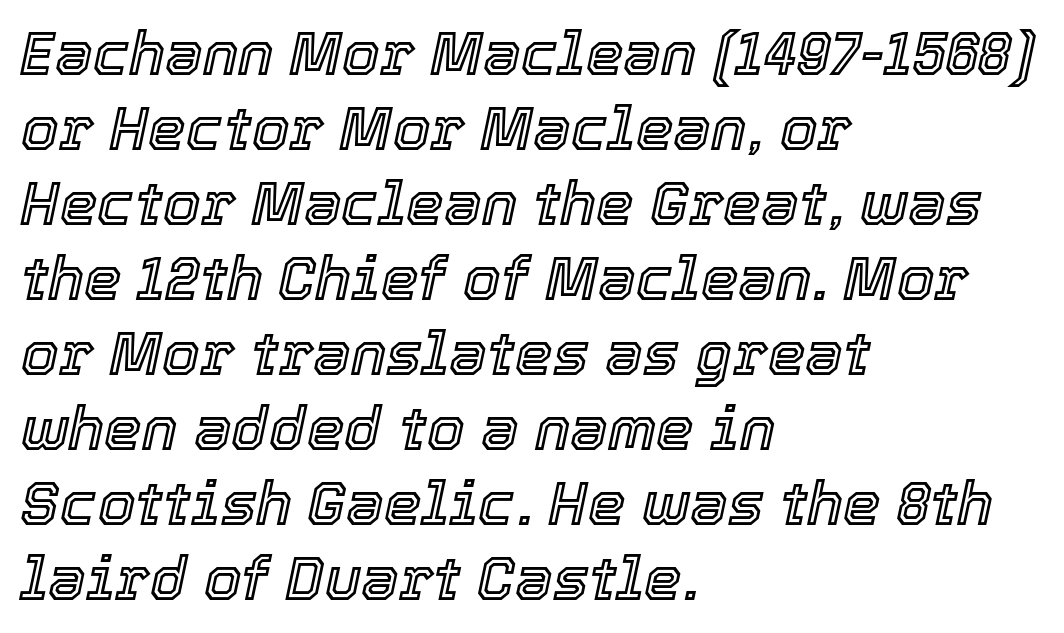
Q: Is the text italic (slanted)? A: Yes, it leans right by about 12 degrees.
Q: Is the text underlined? A: No.
Q: How is the paragraph aligned? A: Left-aligned.
Q: Is the spacing between letters normal or unusually wide? A: Normal.
Q: Is the spacing between lines tight, normal or loose? A: Normal.
Q: Width (condensed, normal, or wide)? A: Normal.
Q: x-height? A: Medium.
Q: Monospaced? A: No.
